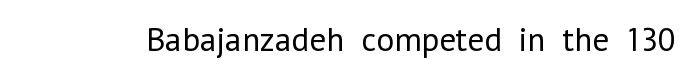
Q: Is the text bold? A: No.
Q: Is the text italic (slanted)? A: No, it is upright.
Q: Is the typeface a serif or a sans-serif typeface? A: Sans-serif.
Q: Is the text underlined? A: No.
Q: Is the spacing between letters normal or unusually wide? A: Normal.
Q: Width (condensed, normal, or wide)? A: Normal.
Q: Stroke contrast? A: Low.
Q: x-height? A: Medium.
Q: Monospaced? A: No.
